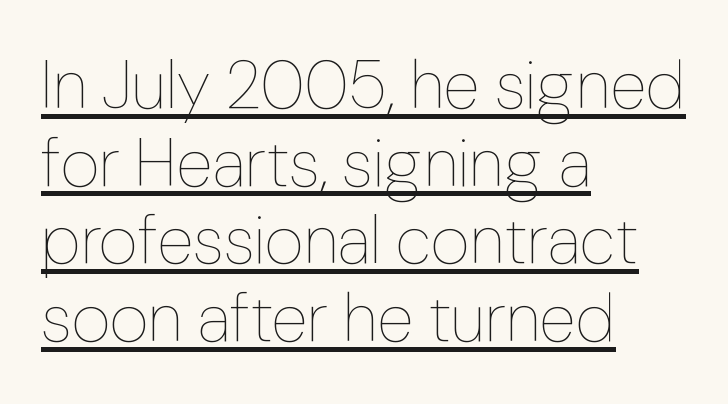
The image shows 67 px thin type, upright; set left-aligned, line spacing 1.16x, normal letter spacing, underlined; low stroke contrast and a medium x-height.
